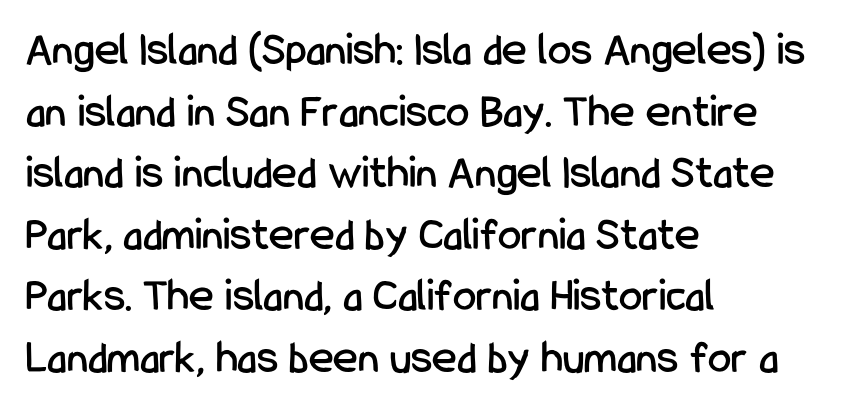
The rendering keeps characters at their native spacing. Only glyphs here, with clear space below each row. Nope, not italic — everything's standing straight. Each letter keeps its own natural width here, so spacing adapts to shape.
